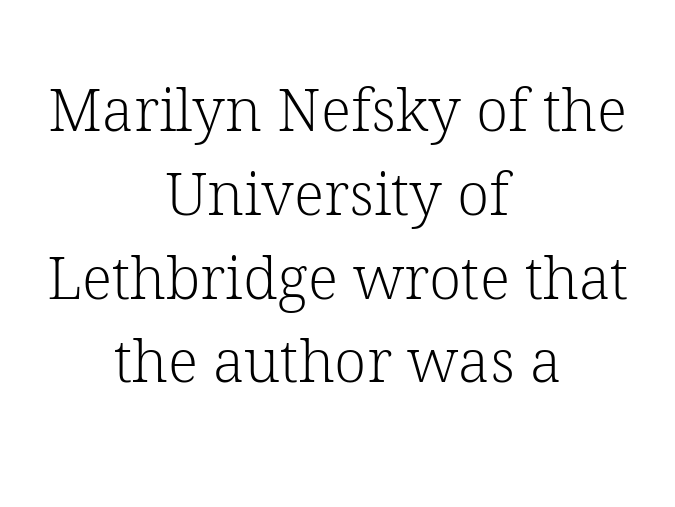
The image shows 59 px light serif type, upright; set centered, normal line spacing (1.42x), normal letter spacing, not underlined; low stroke contrast and a medium x-height.
